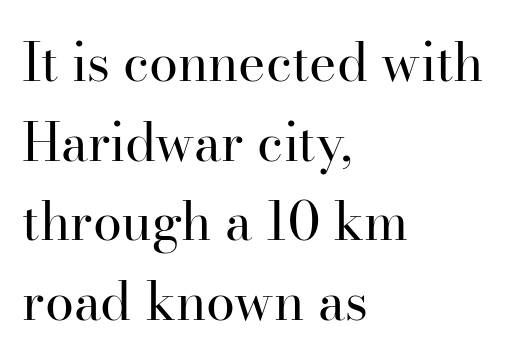
The image shows 52 px regular-weight serif type, upright; set left-aligned, normal line spacing (1.53x), normal letter spacing, not underlined; high stroke contrast and a small x-height.
